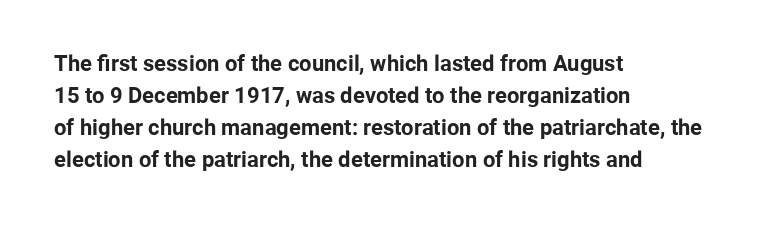
These lines were composed using upright roman letters. Bare-footed words on every line. The vertical gap from one line to the next is medium. Leftover space on each line is placed entirely after the last word. The line texture is even and compact thanks to regular tracking.
